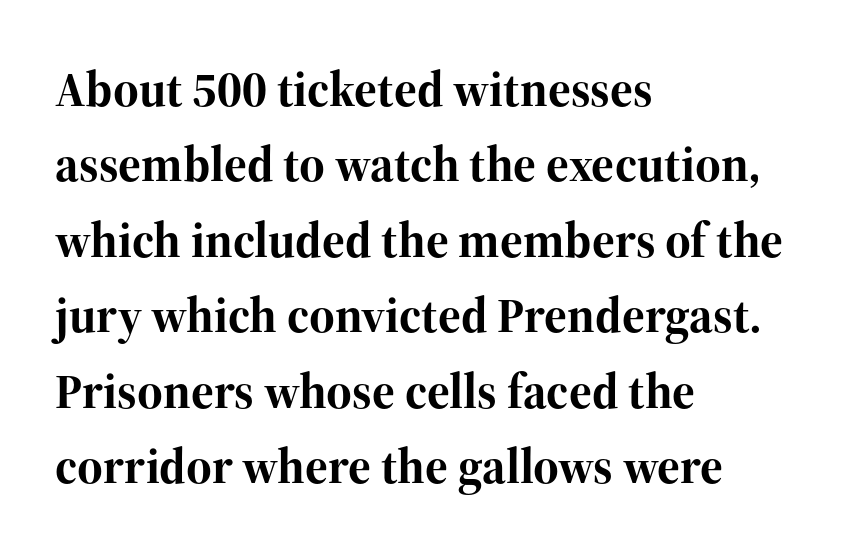
Each letter keeps its own natural width here, so spacing adapts to shape. Tall strokes in this sample are plumb rather than angled. The glyphs in this specimen are seriffed. A dark, heavy texture on the line: the type is bold. The space between consecutive lines is moderate.
